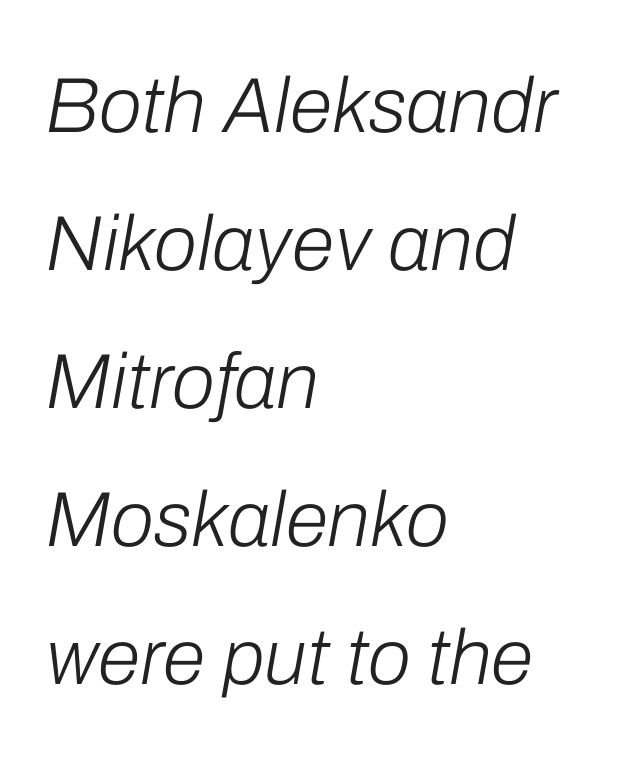
The image shows 78 px light type, italic (leaning right); set left-aligned, line spacing 1.77x, normal letter spacing, not underlined; low stroke contrast and a medium x-height.
